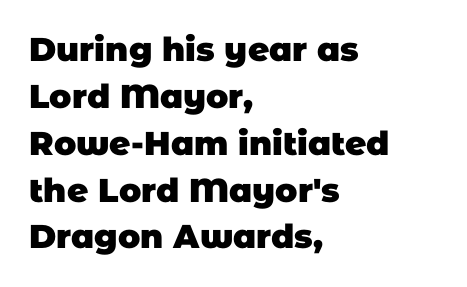
The image shows 33 px heavy sans-serif type; set left-aligned, normal line spacing (1.42x), normal letter spacing, not underlined; low stroke contrast and a large x-height.
